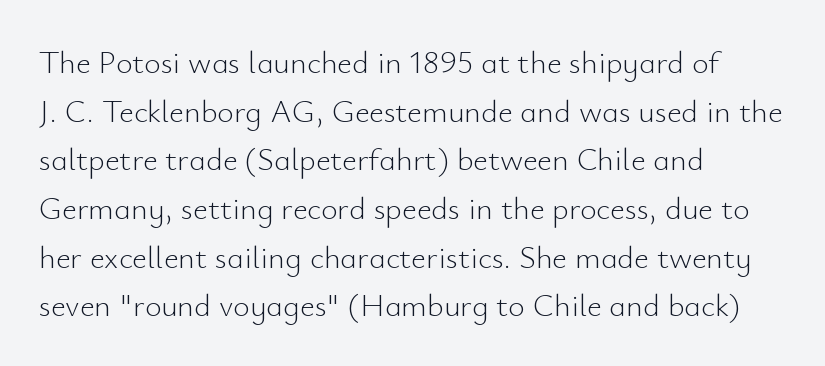
{"serif": "no", "italic": "no", "bold": "no", "weight": "light", "width": "normal", "stroke_contrast": "low", "x_height": "small", "monospaced": "no", "underline": "no", "align": "left", "line_spacing": "normal", "line_spacing_ratio": 1.52, "letter_spacing": "normal", "letter_spacing_em": 0.0, "glyph_px": 32}
